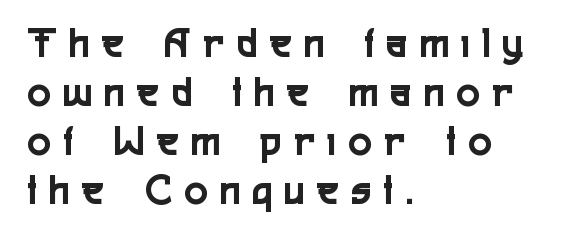
Q: Is the text italic (slanted)? A: No, it is upright.
Q: Is the typeface a serif or a sans-serif typeface? A: Sans-serif.
Q: Is the text underlined? A: No.
Q: How is the paragraph aligned? A: Left-aligned.
Q: Is the spacing between letters normal or unusually wide? A: Unusually wide.
Q: Is the spacing between lines tight, normal or loose? A: Tight.
Q: Width (condensed, normal, or wide)? A: Condensed.
Q: x-height? A: Medium.
Q: Monospaced? A: No.
